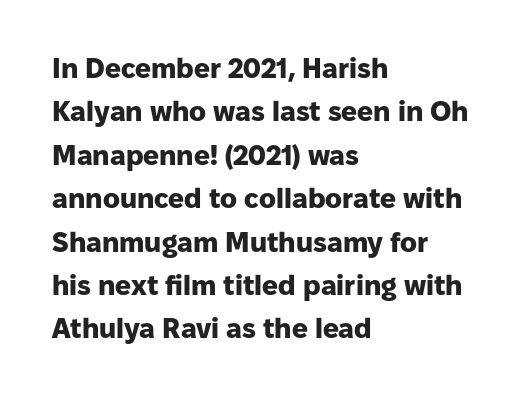
The image shows 28 px heavy sans-serif type, upright; set left-aligned, normal line spacing (1.55x), normal letter spacing, not underlined; low stroke contrast and a medium x-height.
